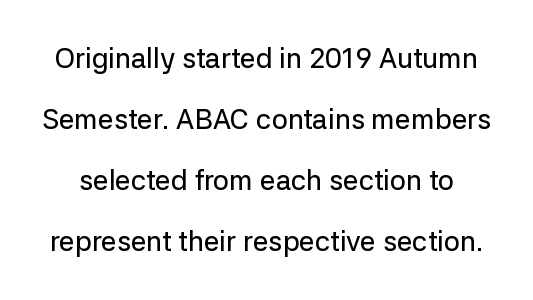
{"serif": "no", "italic": "no", "width": "normal", "stroke_contrast": "low", "x_height": "medium", "monospaced": "no", "underline": "no", "line_spacing": "loose", "line_spacing_ratio": 2.18, "letter_spacing": "normal", "letter_spacing_em": 0.0, "glyph_px": 28}
